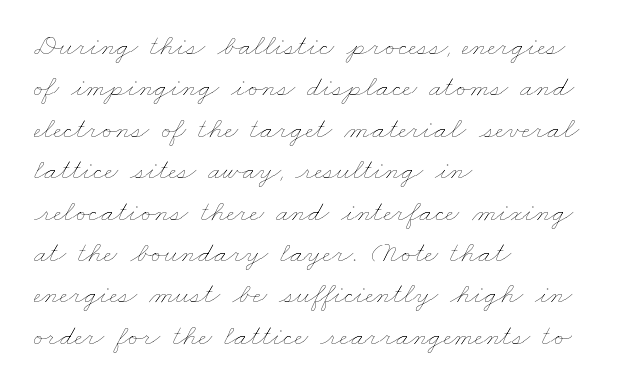
The image shows 30 px thin, wide type; set left-aligned, normal line spacing (1.38x), normal letter spacing, not underlined; low stroke contrast and a small x-height.
